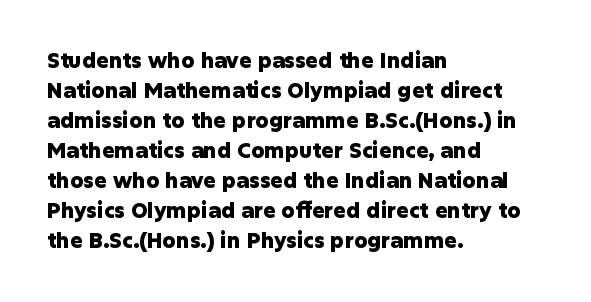
Q: Is the text bold? A: Yes.
Q: Is the text italic (slanted)? A: No, it is upright.
Q: Is the text underlined? A: No.
Q: How is the paragraph aligned? A: Left-aligned.
Q: Is the spacing between letters normal or unusually wide? A: Normal.
Q: Is the spacing between lines tight, normal or loose? A: Normal.
